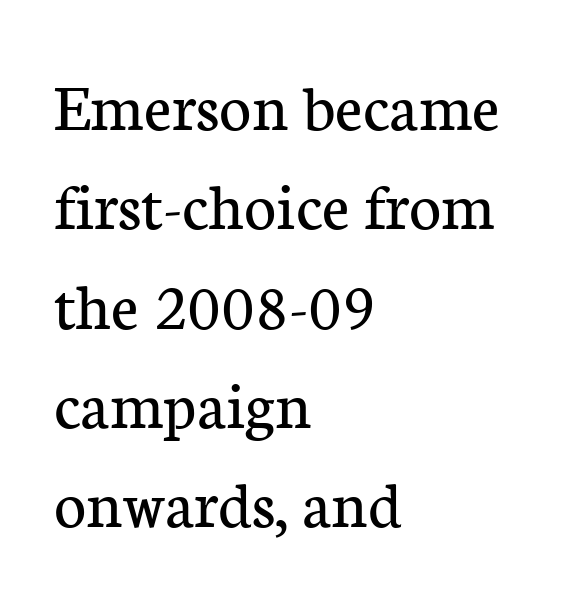
{"serif": "yes", "italic": "no", "bold": "no", "weight": "regular", "width": "normal", "stroke_contrast": "low", "x_height": "medium", "monospaced": "no", "underline": "no", "align": "left", "line_spacing": "normal", "line_spacing_ratio": 1.44, "letter_spacing": "normal", "letter_spacing_em": 0.0, "glyph_px": 69}
